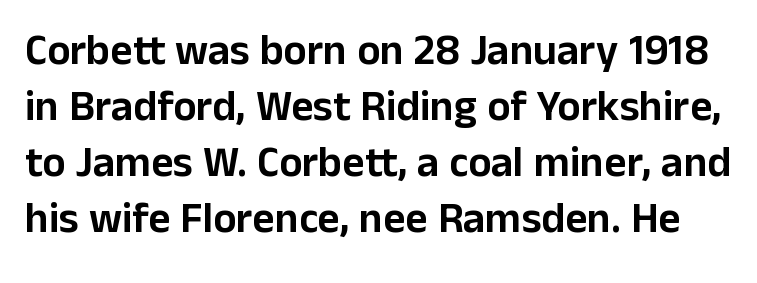
Upright lettering throughout. Honestly, the letter spacing is just normal — you wouldn't notice it. How would I describe the line gaps? Plain and ordinary. Underline: absent. A typesetter would call this proportional, since set widths differ per character.
